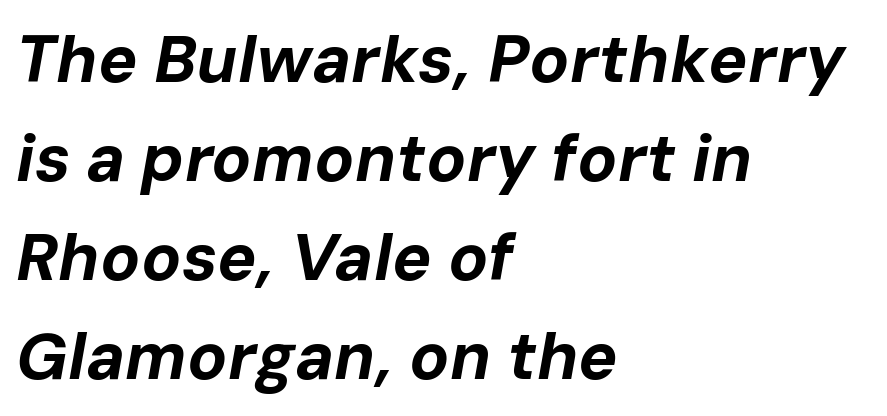
{"italic": "yes", "lean": "right", "slant_degrees": 10, "bold": "yes", "weight": "bold", "width": "normal", "stroke_contrast": "low", "x_height": "medium", "monospaced": "no", "underline": "no", "align": "left", "line_spacing": "normal", "line_spacing_ratio": 1.5, "letter_spacing": "normal", "letter_spacing_em": 0.0, "glyph_px": 66}
